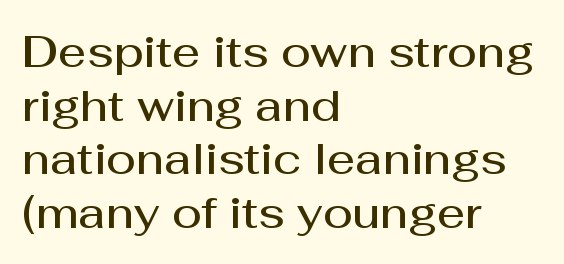
Q: Is the text bold? A: Semi-bold.
Q: Is the text italic (slanted)? A: No, it is upright.
Q: Is the typeface a serif or a sans-serif typeface? A: Sans-serif.
Q: Is the text underlined? A: No.
Q: How is the paragraph aligned? A: Left-aligned.
Q: Is the spacing between letters normal or unusually wide? A: Normal.
Q: Width (condensed, normal, or wide)? A: Normal.
Q: Stroke contrast? A: Medium.
Q: x-height? A: Medium.
Q: Monospaced? A: No.
